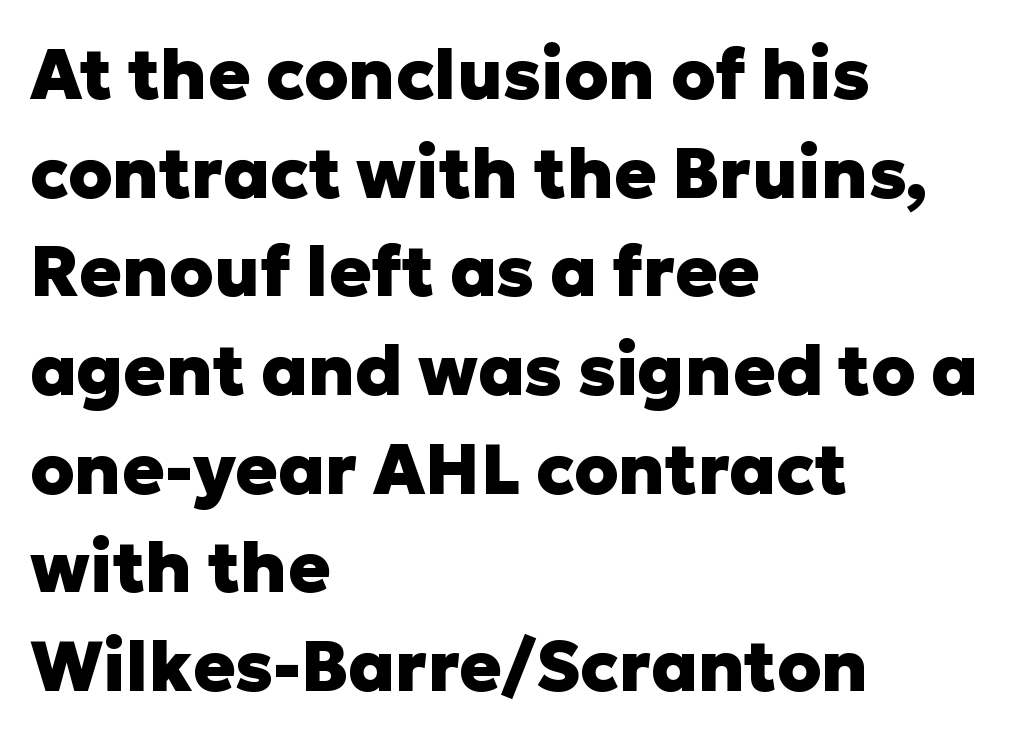
{"serif": "no", "italic": "no", "bold": "yes", "weight": "heavy", "width": "normal", "stroke_contrast": "low", "x_height": "medium", "monospaced": "no", "underline": "no", "align": "left", "line_spacing": "normal", "line_spacing_ratio": 1.41, "letter_spacing": "normal", "letter_spacing_em": 0.0, "glyph_px": 70}
